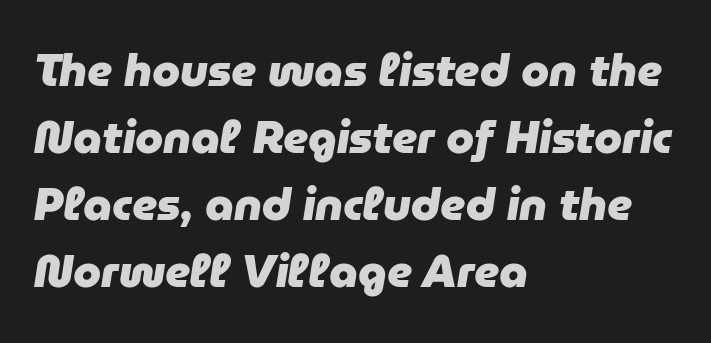
A full-strength bold gives these letters their thick strokes. Descenders are the only things crossing below the line. These lines were composed using italics. Observe the ordinary spacing: letters are neighbours, not strangers. Here the designer chose a conventional face with non-uniform glyph widths. Alignment: flush left.
